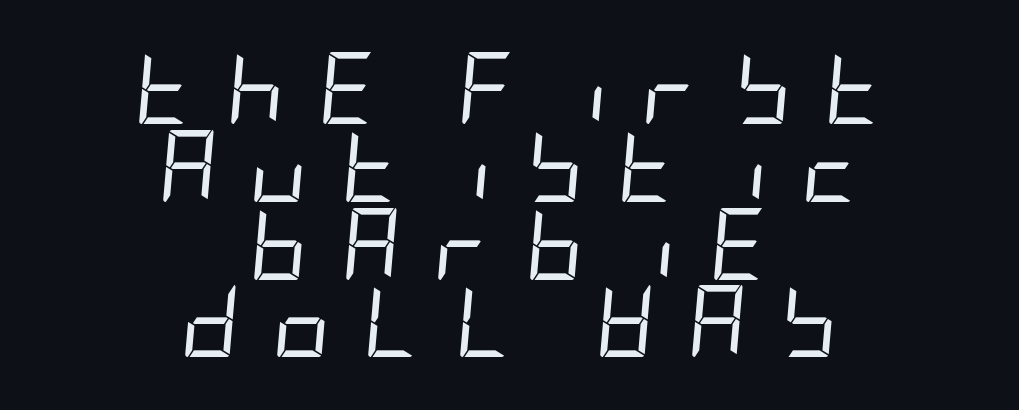
The image shows 72 px regular-weight, condensed type, italic (leaning right); set centered, tight line spacing (1.08x), unusually wide letter spacing (+0.46 em), not underlined; low stroke contrast and a large x-height.
